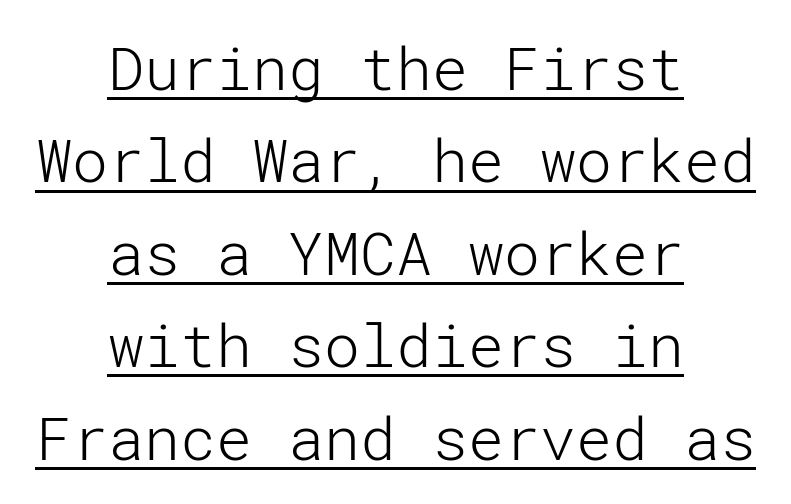
Classification — sans serif. How are the letters spaced? Ordinarily, with no added tracking. A typographer would call this underscored text. The designer left line spacing at the default. Does the copy run flush right? No — it is centered line by line.
